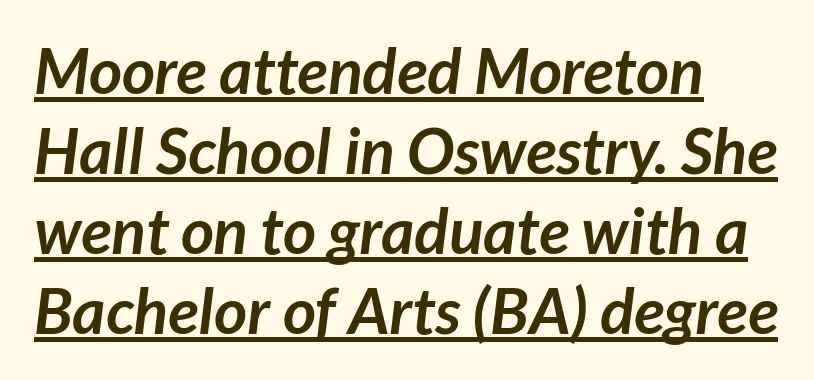
The image shows 64 px semibold sans-serif type; set left-aligned, normal line spacing (1.25x), normal letter spacing, underlined; low stroke contrast and a medium x-height.
